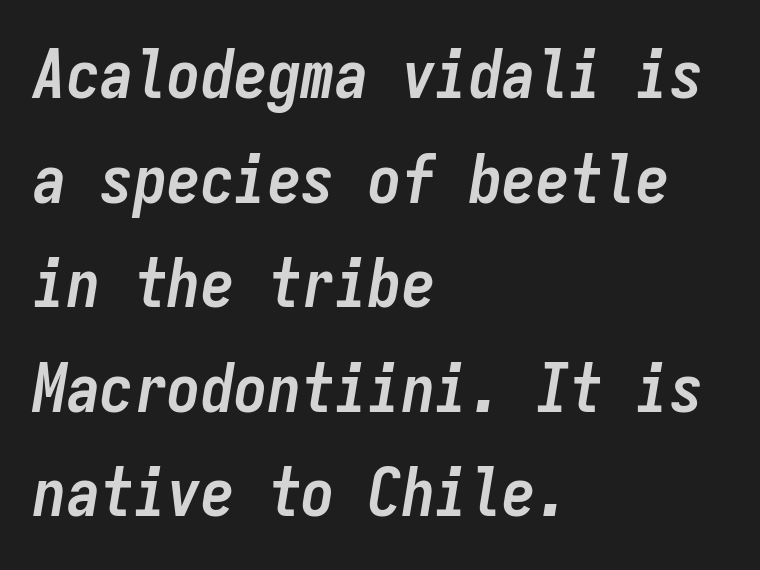
Q: Is the text bold? A: Yes.
Q: Is the text italic (slanted)? A: Yes, it leans right by about 9 degrees.
Q: Is the text underlined? A: No.
Q: How is the paragraph aligned? A: Left-aligned.
Q: Is the spacing between letters normal or unusually wide? A: Normal.
Q: Is the spacing between lines tight, normal or loose? A: Normal.
Q: Width (condensed, normal, or wide)? A: Condensed.
Q: Stroke contrast? A: Low.
Q: x-height? A: Medium.
Q: Monospaced? A: Yes.
